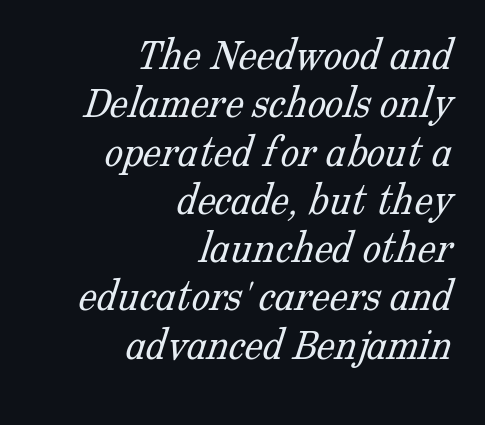
{"serif": "yes", "bold": "no", "weight": "light", "width": "normal", "stroke_contrast": "low", "x_height": "medium", "monospaced": "no", "underline": "no", "align": "right", "line_spacing": "tight", "line_spacing_ratio": 1.05, "letter_spacing": "normal", "letter_spacing_em": 0.0, "glyph_px": 46}
